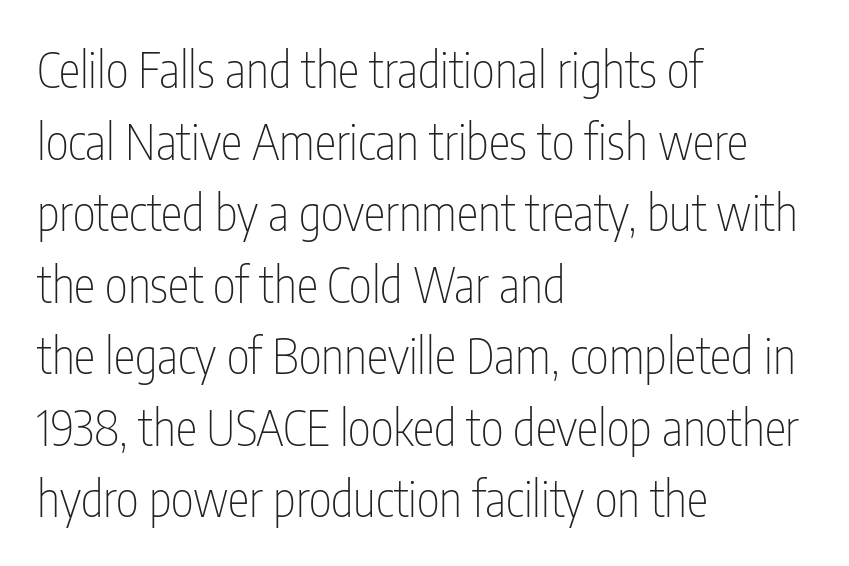
{"serif": "no", "italic": "no", "bold": "no", "weight": "thin", "width": "condensed", "stroke_contrast": "low", "x_height": "medium", "monospaced": "no", "underline": "no", "align": "left", "line_spacing": "normal", "line_spacing_ratio": 1.46, "letter_spacing": "normal", "letter_spacing_em": 0.0, "glyph_px": 49}
